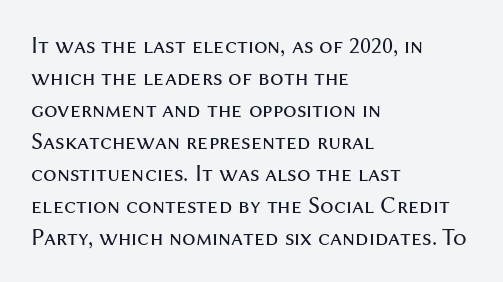
A bare baseline throughout the passage. Does the lettering tilt? It doesn't — this is upright. Leftover space on each line is placed entirely after the last word. Regarding leading, the lines here are spaced in the standard way. Inter-character spacing is left at the font's built-in metrics. Compared with a typical body face, this is equally light or lighter still.
